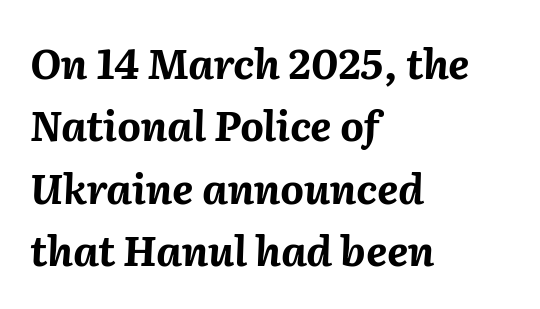
{"italic": "yes", "lean": "right", "slant_degrees": 2, "bold": "yes", "weight": "bold", "width": "normal", "stroke_contrast": "medium", "x_height": "medium", "monospaced": "no", "underline": "no", "align": "left", "line_spacing": "normal", "line_spacing_ratio": 1.52, "letter_spacing": "normal", "letter_spacing_em": 0.0, "glyph_px": 41}
